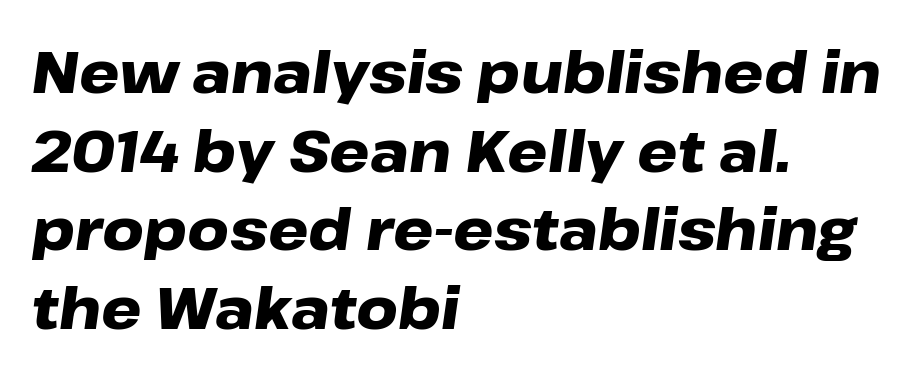
Q: Is the text bold? A: Yes.
Q: Is the text italic (slanted)? A: Yes, it leans right by about 8 degrees.
Q: Is the text underlined? A: No.
Q: How is the paragraph aligned? A: Left-aligned.
Q: Is the spacing between letters normal or unusually wide? A: Normal.
Q: Is the spacing between lines tight, normal or loose? A: Normal.
Q: Width (condensed, normal, or wide)? A: Wide.
Q: Stroke contrast? A: Low.
Q: x-height? A: Medium.
Q: Monospaced? A: No.
